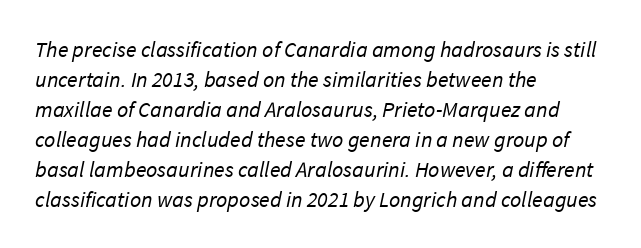
The image shows 22 px text type; set left-aligned, normal line spacing (1.36x), normal letter spacing, not underlined.
